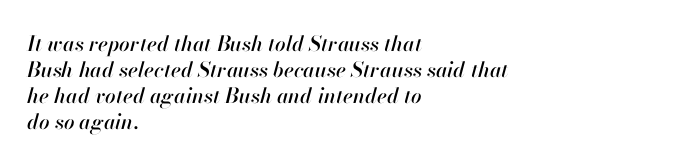
{"italic": "yes", "lean": "right", "slant_degrees": 13, "underline": "no", "align": "left", "line_spacing_ratio": 1.24, "letter_spacing": "normal", "letter_spacing_em": 0.0, "glyph_px": 21}
